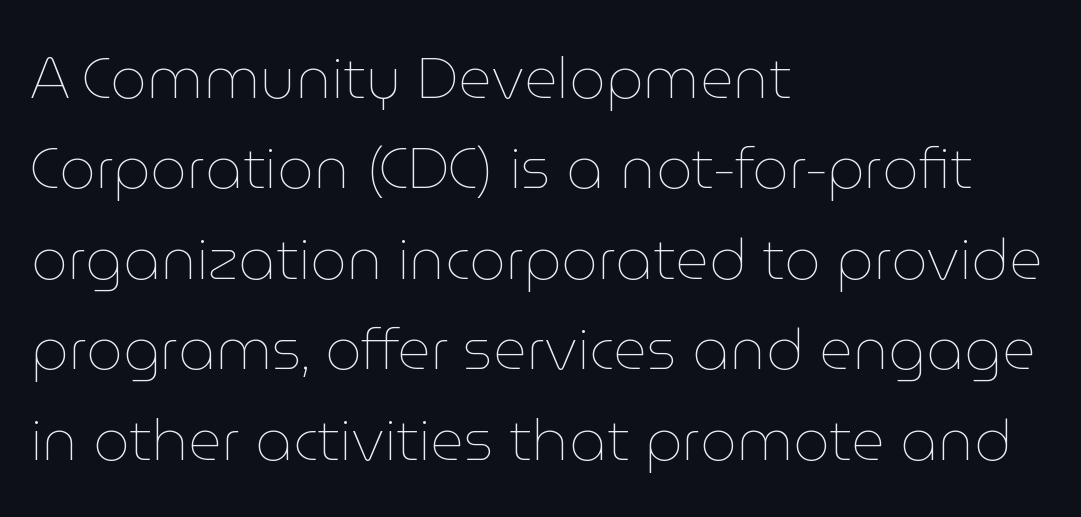
{"italic": "no", "bold": "no", "weight": "thin", "width": "normal", "stroke_contrast": "low", "x_height": "medium", "monospaced": "no", "underline": "no", "align": "left", "line_spacing": "normal", "line_spacing_ratio": 1.56, "letter_spacing": "normal", "letter_spacing_em": 0.0, "glyph_px": 58}
